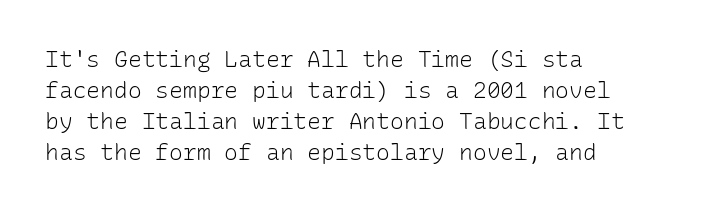
Q: Is the text bold? A: No.
Q: Is the text italic (slanted)? A: No, it is upright.
Q: Is the text underlined? A: No.
Q: How is the paragraph aligned? A: Left-aligned.
Q: Is the spacing between letters normal or unusually wide? A: Normal.
Q: Is the spacing between lines tight, normal or loose? A: Normal.
